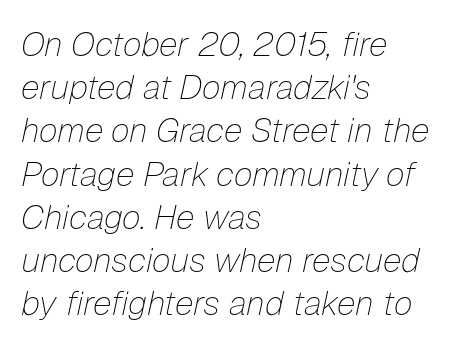
The words here are not underlined. The ragged edge is on the right, which tells us the setting is flush left. There is no visible air inserted between adjacent glyphs. Vertically, the passage feels balanced, rows spaced as you'd expect. Counters stay open thanks to moderate or lighter strokes.
